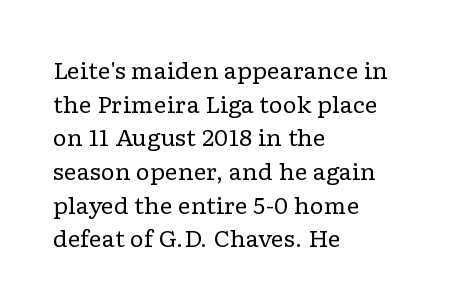
Q: Is the text bold? A: No.
Q: Is the text italic (slanted)? A: No, it is upright.
Q: Is the text underlined? A: No.
Q: How is the paragraph aligned? A: Left-aligned.
Q: Is the spacing between letters normal or unusually wide? A: Normal.
Q: Is the spacing between lines tight, normal or loose? A: Normal.
